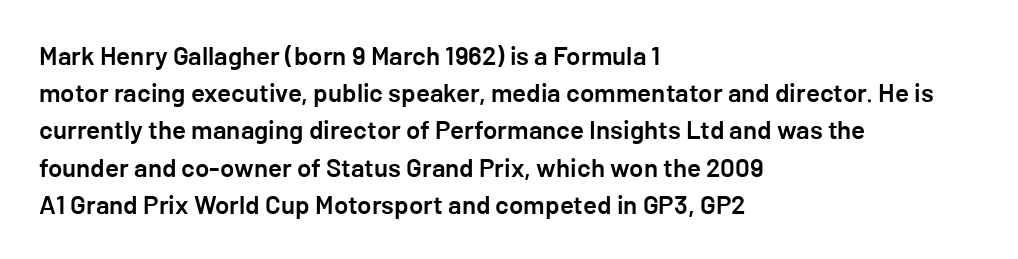
The image shows 26 px text type, upright; set left-aligned, normal line spacing (1.43x), normal letter spacing, not underlined.
